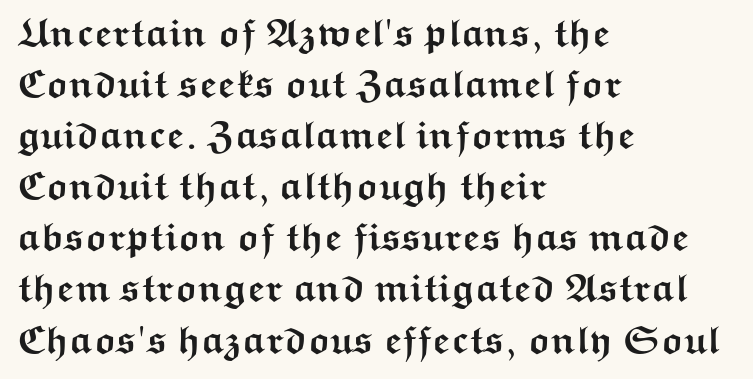
Q: Is the text bold? A: Yes.
Q: Is the text italic (slanted)? A: No, it is upright.
Q: Is the typeface a serif or a sans-serif typeface? A: Sans-serif.
Q: Is the text underlined? A: No.
Q: How is the paragraph aligned? A: Left-aligned.
Q: Is the spacing between letters normal or unusually wide? A: Normal.
Q: Is the spacing between lines tight, normal or loose? A: Normal.
Q: Width (condensed, normal, or wide)? A: Wide.
Q: Stroke contrast? A: Medium.
Q: x-height? A: Medium.
Q: Monospaced? A: No.
